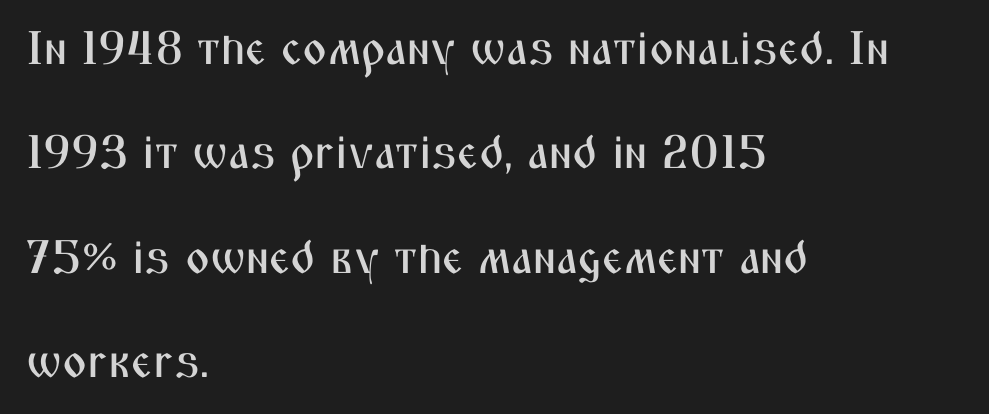
Tall strokes in this sample are plumb rather than angled. Does the type have serifs? No, each stem ends abruptly. Any mark beneath the type? The region is blank. The face used here is rendered with its standard letterfit.
